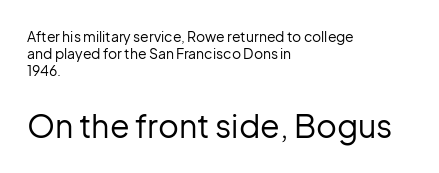
Nobody drew a line under any word here. You could not count columns in this text — the font is proportionally spaced. Look at the tracking — it's just the regular setting, nothing added. The compositor pushed each line to the left boundary. Scale increases going downward across the two blocks. The type family on display is of the sans-serif kind.
